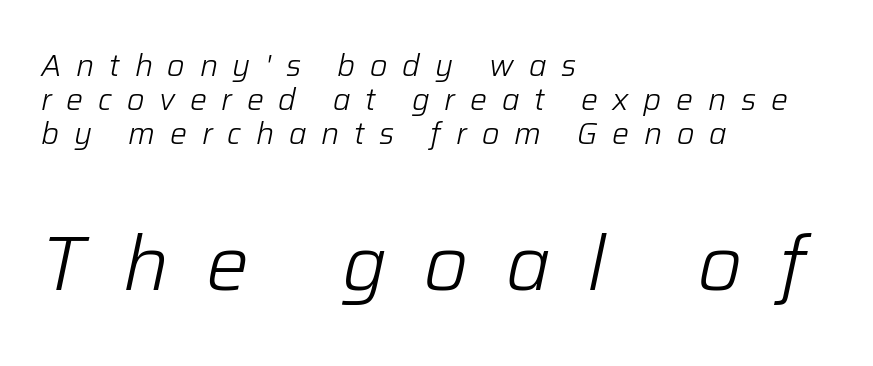
Plain, unruled lines of type. Short note: letters widely spaced. Size hierarchy here favors the trailing block over the leading one. Yep, that's italic — everything's leaning. No chunkiness to these letters — they're not bold.
